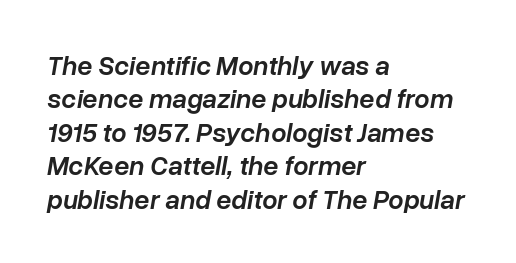
Where is the straight margin? On the left. An italicized treatment has been applied to the whole sample. Anything drawn beneath the words? Only blank space. The horizontal fit of the characters is conventional and even. What weight is shown? A semibold, between regular and bold.
